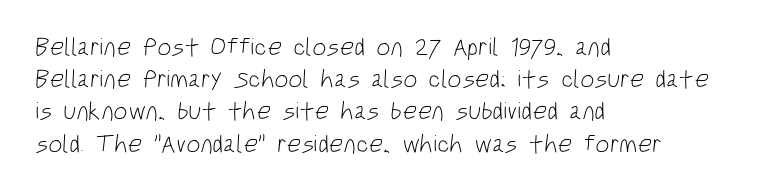
The image shows 25 px text type; set left-aligned, normal line spacing (1.29x), normal letter spacing, not underlined.
